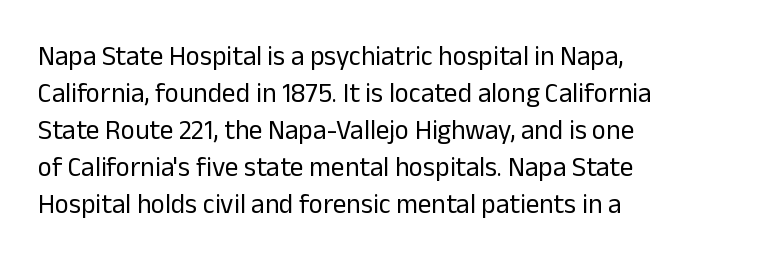
Q: Is the text bold? A: No.
Q: Is the text italic (slanted)? A: No, it is upright.
Q: Is the text underlined? A: No.
Q: How is the paragraph aligned? A: Left-aligned.
Q: Is the spacing between letters normal or unusually wide? A: Normal.
Q: Is the spacing between lines tight, normal or loose? A: Normal.
